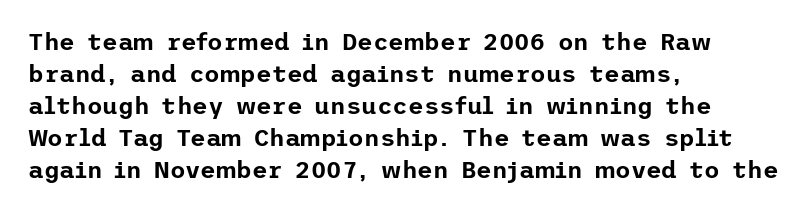
No italicization has been applied; the sample stays upright. The vertical gap from one line to the next is medium. Standard letterfit; no display-style spreading of the glyphs. The passage is arranged the way most books set body copy — flush left. Rule under the text: the space is simply empty.
